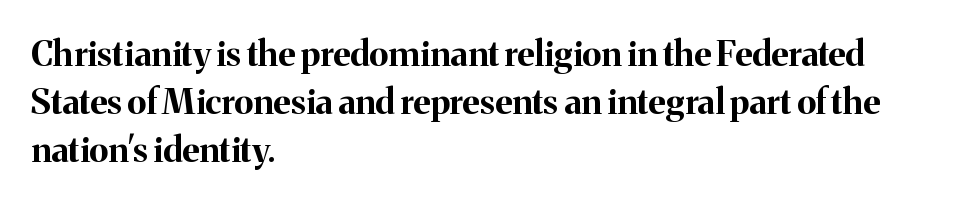
Q: Is the text bold? A: Yes.
Q: Is the text italic (slanted)? A: No, it is upright.
Q: Is the typeface a serif or a sans-serif typeface? A: Serif.
Q: Is the text underlined? A: No.
Q: How is the paragraph aligned? A: Left-aligned.
Q: Is the spacing between letters normal or unusually wide? A: Normal.
Q: Is the spacing between lines tight, normal or loose? A: Normal.
Q: Width (condensed, normal, or wide)? A: Normal.
Q: Stroke contrast? A: Medium.
Q: x-height? A: Medium.
Q: Monospaced? A: No.
